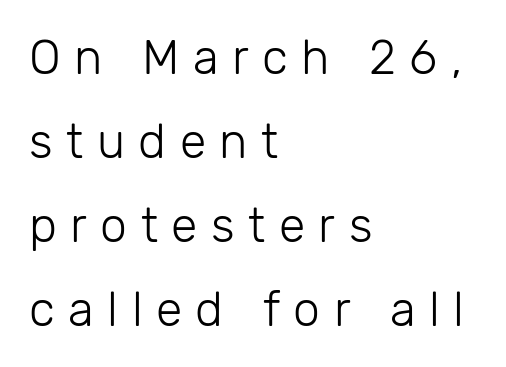
The image shows 48 px light sans-serif type, upright; set left-aligned, line spacing 1.75x, unusually wide letter spacing (+0.28 em), not underlined; low stroke contrast and a medium x-height.
